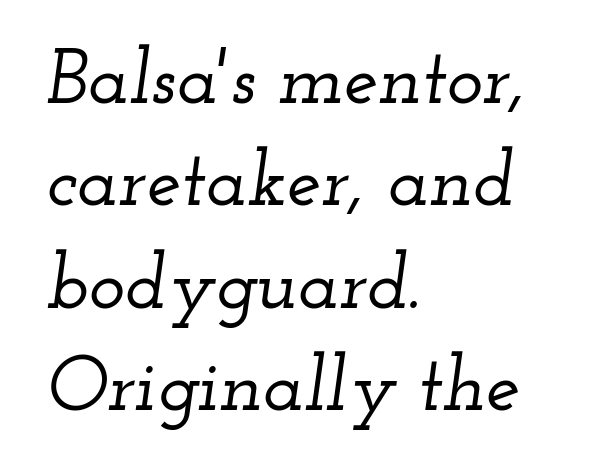
The image shows 77 px wide serif type, italic (leaning right); set left-aligned, normal line spacing (1.33x), normal letter spacing, not underlined; low stroke contrast and a small x-height.
